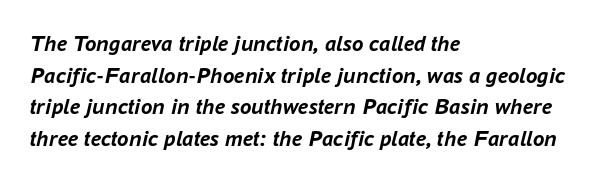
The image shows 23 px bold type, italic (leaning right); set left-aligned, normal line spacing (1.38x), normal letter spacing, not underlined.
